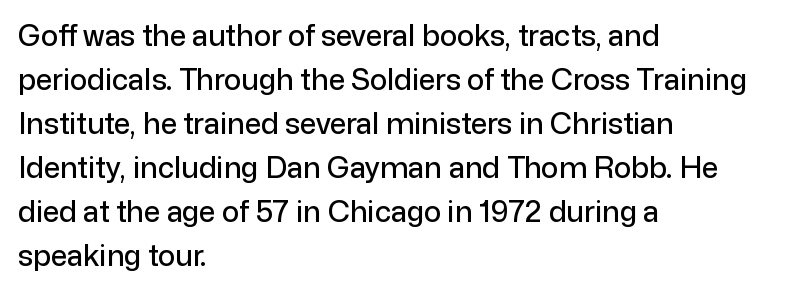
{"serif": "no", "italic": "no", "width": "normal", "stroke_contrast": "low", "x_height": "medium", "monospaced": "no", "underline": "no", "align": "left", "line_spacing": "normal", "line_spacing_ratio": 1.52, "letter_spacing": "normal", "letter_spacing_em": 0.0, "glyph_px": 29}
